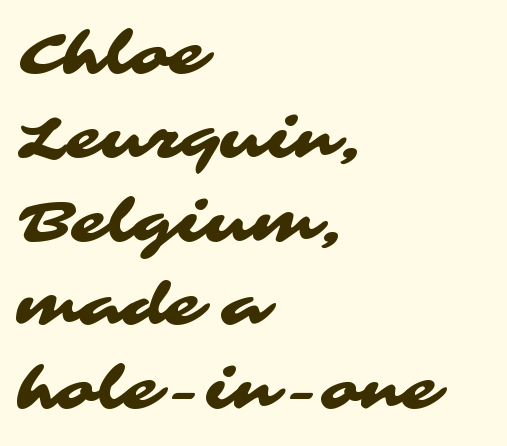
Q: Is the typeface a serif or a sans-serif typeface? A: Sans-serif.
Q: Is the text underlined? A: No.
Q: How is the paragraph aligned? A: Left-aligned.
Q: Is the spacing between letters normal or unusually wide? A: Normal.
Q: Is the spacing between lines tight, normal or loose? A: Normal.
Q: Width (condensed, normal, or wide)? A: Wide.
Q: Stroke contrast? A: Medium.
Q: x-height? A: Medium.
Q: Monospaced? A: No.
